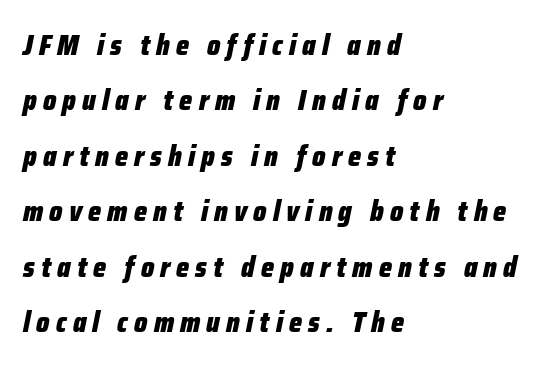
{"italic": "yes", "lean": "right", "slant_degrees": 12, "bold": "yes", "weight": "heavy", "width": "condensed", "stroke_contrast": "low", "x_height": "medium", "monospaced": "no", "underline": "no", "align": "left", "line_spacing": "loose", "line_spacing_ratio": 1.98, "letter_spacing": "wide", "letter_spacing_em": 0.22, "glyph_px": 28}
